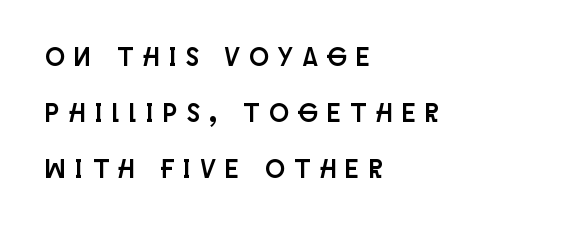
{"italic": "no", "underline": "no", "align": "left", "line_spacing": "loose", "line_spacing_ratio": 2.16, "letter_spacing": "wide", "letter_spacing_em": 0.38, "glyph_px": 26}
